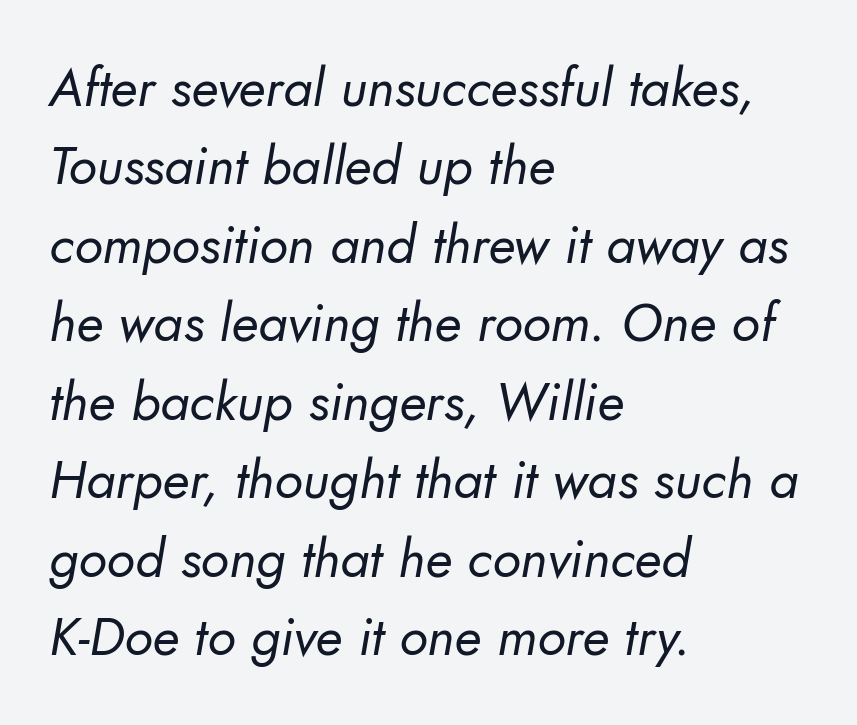
{"serif": "no", "bold": "no", "weight": "regular", "width": "normal", "stroke_contrast": "low", "x_height": "small", "monospaced": "no", "underline": "no", "align": "left", "line_spacing": "normal", "line_spacing_ratio": 1.48, "letter_spacing": "normal", "letter_spacing_em": 0.0, "glyph_px": 53}
